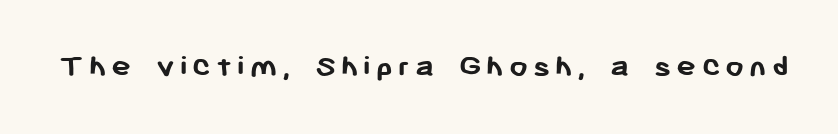
The foot of each line stays bare and open. Proportional: the letters do not fall into vertical columns. The type sits square on the baseline with zero lean. Unlike a traditional serif, this face leaves its strokes unadorned.
